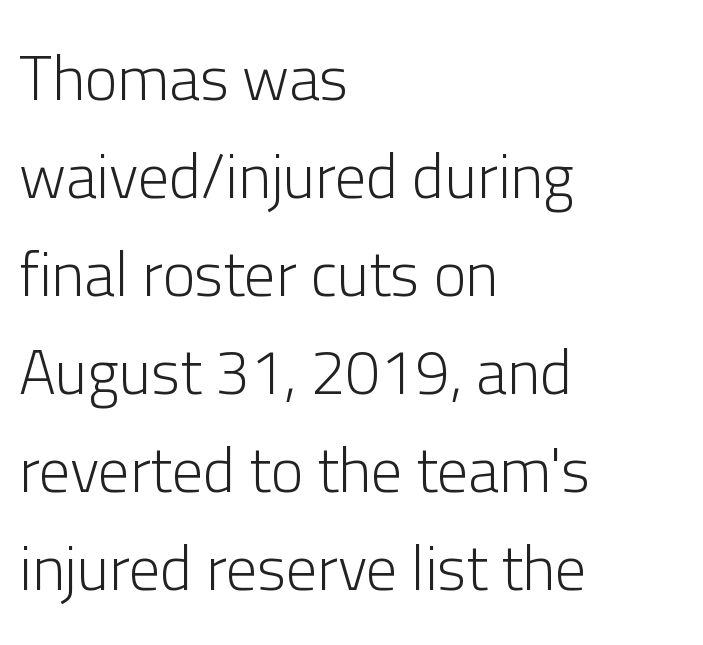
{"serif": "no", "italic": "no", "bold": "no", "weight": "light", "width": "normal", "stroke_contrast": "low", "x_height": "medium", "monospaced": "no", "underline": "no", "align": "left", "line_spacing": "normal", "line_spacing_ratio": 1.58, "letter_spacing": "normal", "letter_spacing_em": 0.0, "glyph_px": 62}
